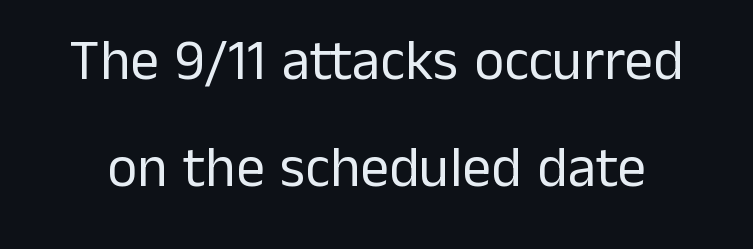
{"serif": "no", "italic": "no", "bold": "no", "weight": "regular", "width": "normal", "stroke_contrast": "low", "x_height": "medium", "monospaced": "no", "underline": "no", "line_spacing_ratio": 1.88, "letter_spacing": "normal", "letter_spacing_em": 0.0, "glyph_px": 57}
